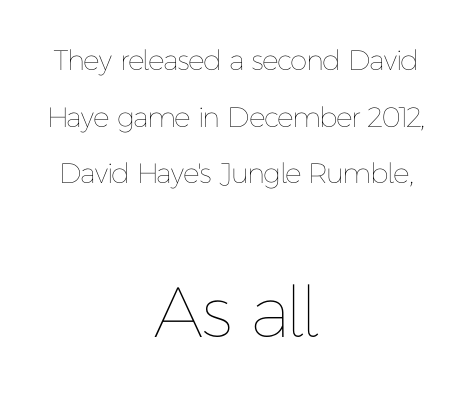
Q: Is the text bold? A: No.
Q: Is the text italic (slanted)? A: No, it is upright.
Q: Is the text underlined? A: No.
Q: How is the paragraph aligned? A: Centered.
Q: Is the spacing between letters normal or unusually wide? A: Normal.
Q: Is the spacing between lines tight, normal or loose? A: Loose.
Q: Which block of text is set in a larger size, the first (top) or the second (bottom)? A: The second (bottom) one.
Q: Width (condensed, normal, or wide)? A: Normal.
Q: Stroke contrast? A: Low.
Q: x-height? A: Medium.
Q: Monospaced? A: No.
